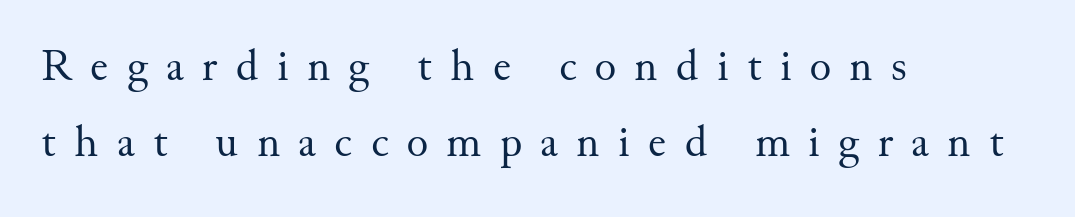
{"serif": "yes", "italic": "no", "bold": "no", "weight": "regular", "width": "normal", "stroke_contrast": "medium", "x_height": "small", "monospaced": "no", "underline": "no", "align": "left", "line_spacing": "normal", "line_spacing_ratio": 1.69, "letter_spacing": "wide", "letter_spacing_em": 0.41, "glyph_px": 45}
